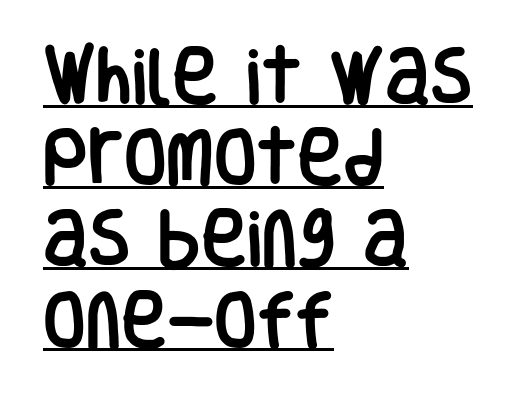
Each letter keeps its own natural width here, so spacing adapts to shape. In terms of letterform style, serifs are entirely absent. Reading down the block, your eye returns to a fixed left position each line. Beneath each row of characters lies a ruled line. The typography opts for an upright posture over an oblique one. A typesetter would call this leading conventional body-copy spacing.
